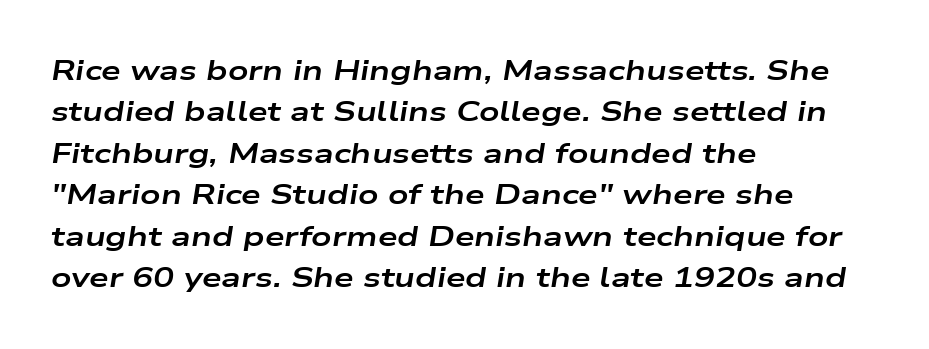
Spacing verdict: proportional, widths tailored to each character. These lines sit exactly where default settings would place them. Slant detected: the letters are inclined. Pretty heavy lettering here — definitely bold.
